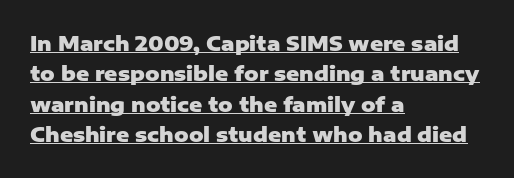
Q: Is the text bold? A: Yes.
Q: Is the text italic (slanted)? A: No, it is upright.
Q: Is the text underlined? A: Yes.
Q: How is the paragraph aligned? A: Left-aligned.
Q: Is the spacing between letters normal or unusually wide? A: Normal.
Q: Is the spacing between lines tight, normal or loose? A: Normal.
